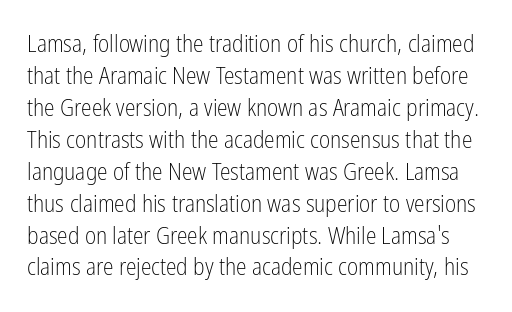
Q: Is the text bold? A: No.
Q: Is the text italic (slanted)? A: No, it is upright.
Q: Is the text underlined? A: No.
Q: Is the spacing between letters normal or unusually wide? A: Normal.
Q: Is the spacing between lines tight, normal or loose? A: Normal.
